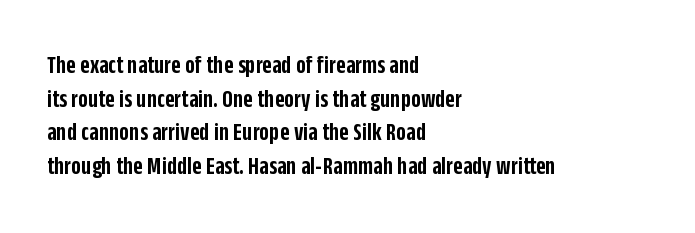
Q: Is the text bold? A: Semi-bold.
Q: Is the text italic (slanted)? A: No, it is upright.
Q: Is the text underlined? A: No.
Q: How is the paragraph aligned? A: Left-aligned.
Q: Is the spacing between letters normal or unusually wide? A: Normal.
Q: Is the spacing between lines tight, normal or loose? A: Normal.
